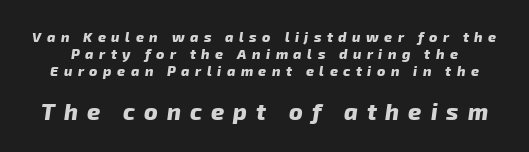
The image shows 23 px bold type; set line spacing 1.2x, unusually wide letter spacing (+0.39 em), not underlined; the second (bottom) block is 1.64x larger.
